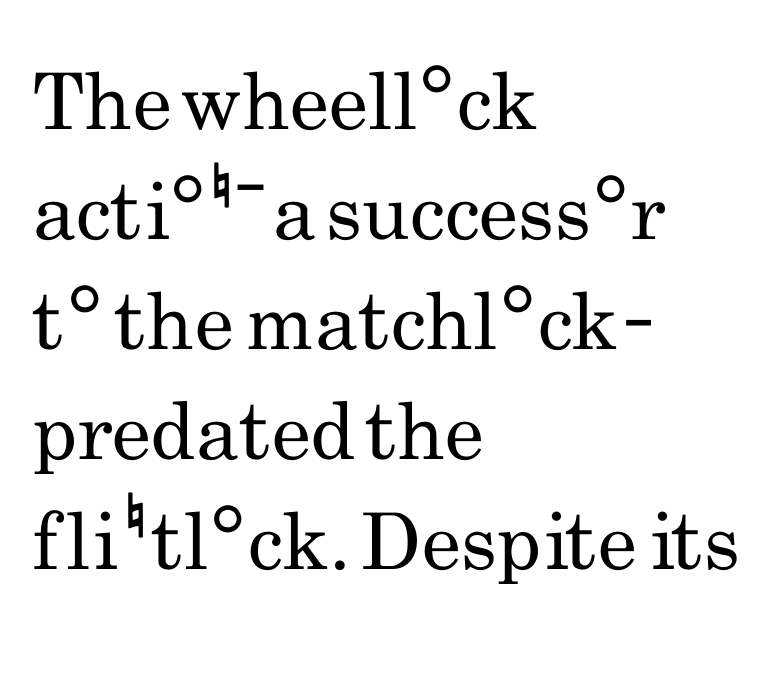
Q: Is the text bold? A: No.
Q: Is the text italic (slanted)? A: No, it is upright.
Q: Is the typeface a serif or a sans-serif typeface? A: Sans-serif.
Q: Is the text underlined? A: No.
Q: How is the paragraph aligned? A: Left-aligned.
Q: Is the spacing between letters normal or unusually wide? A: Normal.
Q: Is the spacing between lines tight, normal or loose? A: Normal.
Q: Width (condensed, normal, or wide)? A: Condensed.
Q: Stroke contrast? A: Low.
Q: x-height? A: Small.
Q: Monospaced? A: No.
